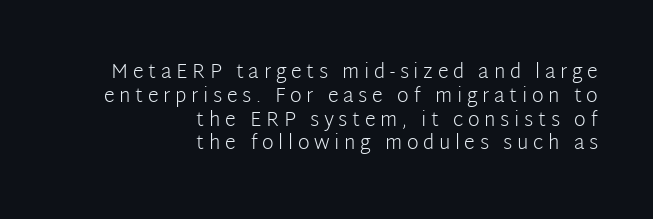
The image shows 20 px text type, upright; set right-aligned, line spacing 1.19x, unusually wide letter spacing (+0.23 em), not underlined.
